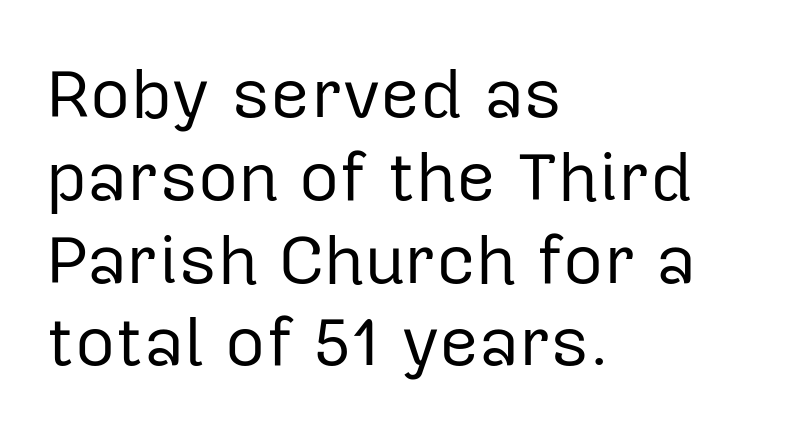
{"serif": "no", "italic": "no", "bold": "no", "weight": "regular", "width": "normal", "stroke_contrast": "low", "x_height": "medium", "monospaced": "no", "underline": "no", "align": "left", "line_spacing_ratio": 1.2, "letter_spacing": "normal", "letter_spacing_em": 0.0, "glyph_px": 69}
